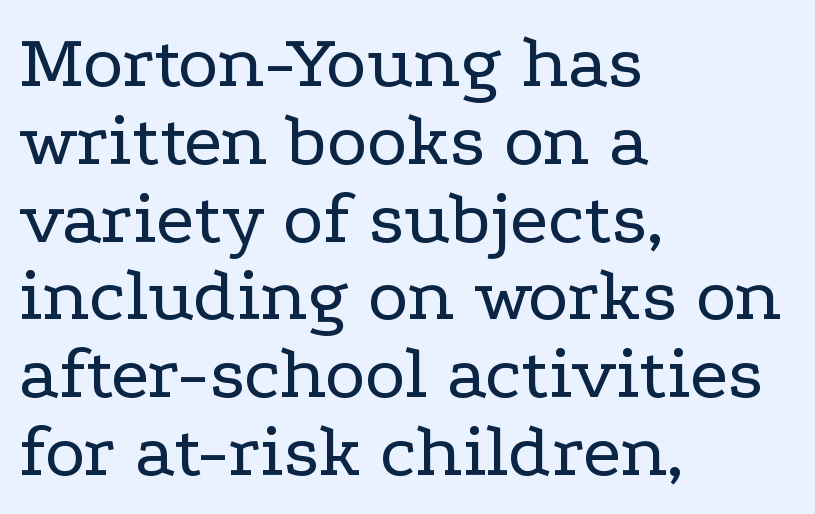
The axis of the letterforms is exactly vertical. Underlining? Definitely not there. This rendering uses left alignment, leaving the right contour irregular. A light-to-regular cut is what we see here.
